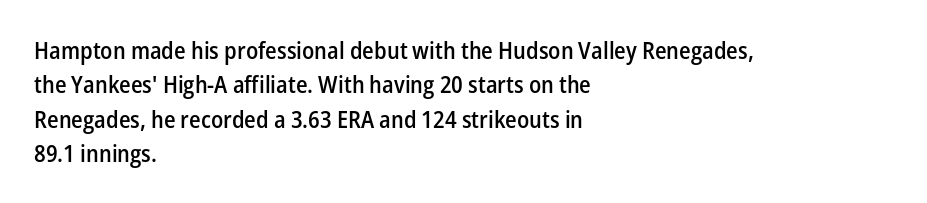
The image shows 23 px text type, upright; set left-aligned, normal line spacing (1.49x), normal letter spacing, not underlined.
